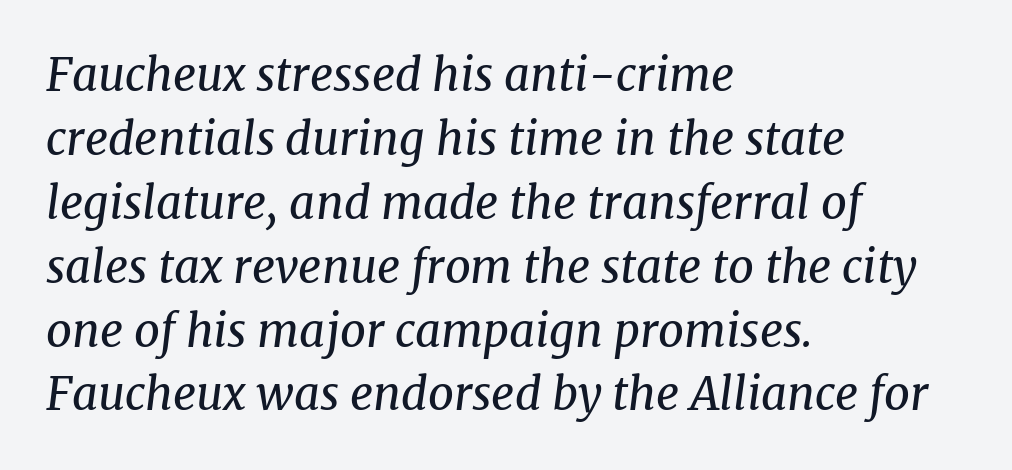
Q: Is the text bold? A: No.
Q: Is the text italic (slanted)? A: Yes, it leans right by about 8 degrees.
Q: Is the typeface a serif or a sans-serif typeface? A: Serif.
Q: Is the text underlined? A: No.
Q: How is the paragraph aligned? A: Left-aligned.
Q: Is the spacing between letters normal or unusually wide? A: Normal.
Q: Is the spacing between lines tight, normal or loose? A: Normal.
Q: Width (condensed, normal, or wide)? A: Normal.
Q: Stroke contrast? A: Medium.
Q: x-height? A: Medium.
Q: Monospaced? A: No.
